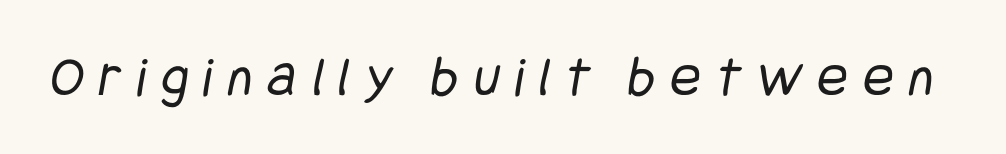
Q: Is the text bold? A: No.
Q: Is the typeface a serif or a sans-serif typeface? A: Sans-serif.
Q: Is the text underlined? A: No.
Q: Is the spacing between letters normal or unusually wide? A: Unusually wide.
Q: Width (condensed, normal, or wide)? A: Condensed.
Q: Stroke contrast? A: Low.
Q: x-height? A: Large.
